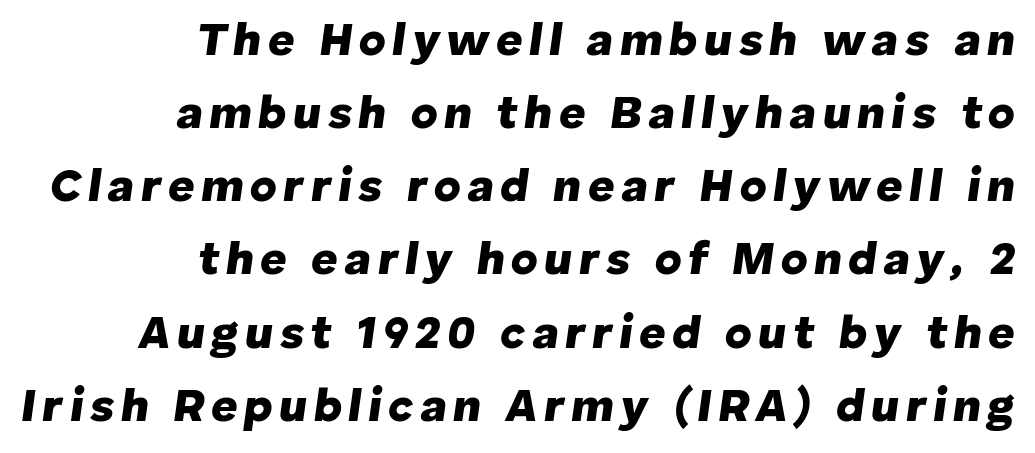
{"italic": "yes", "lean": "right", "slant_degrees": 8, "bold": "yes", "weight": "heavy", "width": "normal", "stroke_contrast": "low", "x_height": "medium", "monospaced": "no", "underline": "no", "align": "right", "line_spacing": "normal", "line_spacing_ratio": 1.59, "glyph_px": 46}
